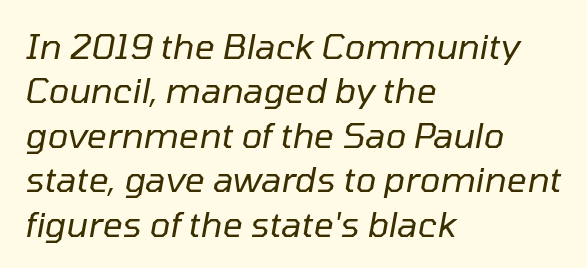
Q: Is the text bold? A: No.
Q: Is the text italic (slanted)? A: Yes, it leans right by about 10 degrees.
Q: Is the text underlined? A: No.
Q: How is the paragraph aligned? A: Left-aligned.
Q: Is the spacing between letters normal or unusually wide? A: Normal.
Q: Is the spacing between lines tight, normal or loose? A: Normal.
Q: Width (condensed, normal, or wide)? A: Normal.
Q: Stroke contrast? A: Low.
Q: x-height? A: Medium.
Q: Monospaced? A: No.
